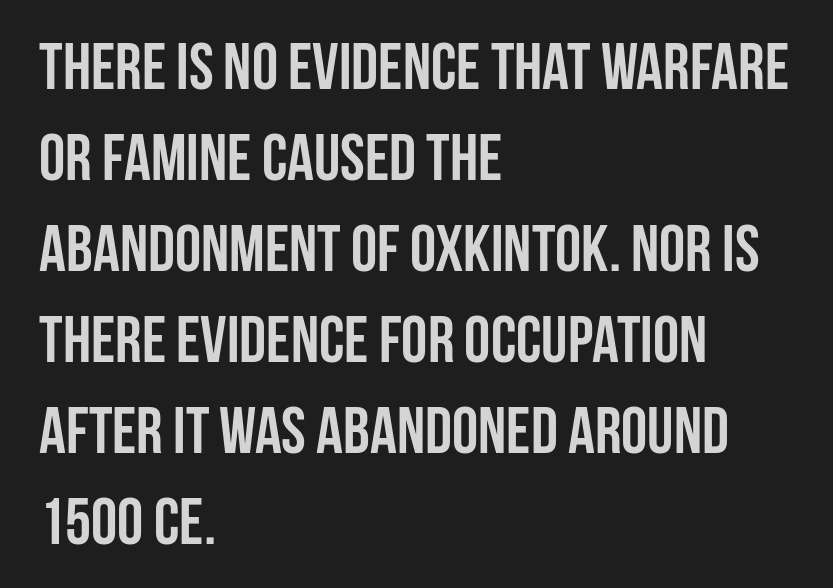
Q: Is the text bold? A: Yes.
Q: Is the text italic (slanted)? A: No, it is upright.
Q: Is the typeface a serif or a sans-serif typeface? A: Sans-serif.
Q: Is the text underlined? A: No.
Q: How is the paragraph aligned? A: Left-aligned.
Q: Is the spacing between letters normal or unusually wide? A: Normal.
Q: Is the spacing between lines tight, normal or loose? A: Normal.
Q: Width (condensed, normal, or wide)? A: Condensed.
Q: Stroke contrast? A: Low.
Q: x-height? A: Large.
Q: Monospaced? A: No.
